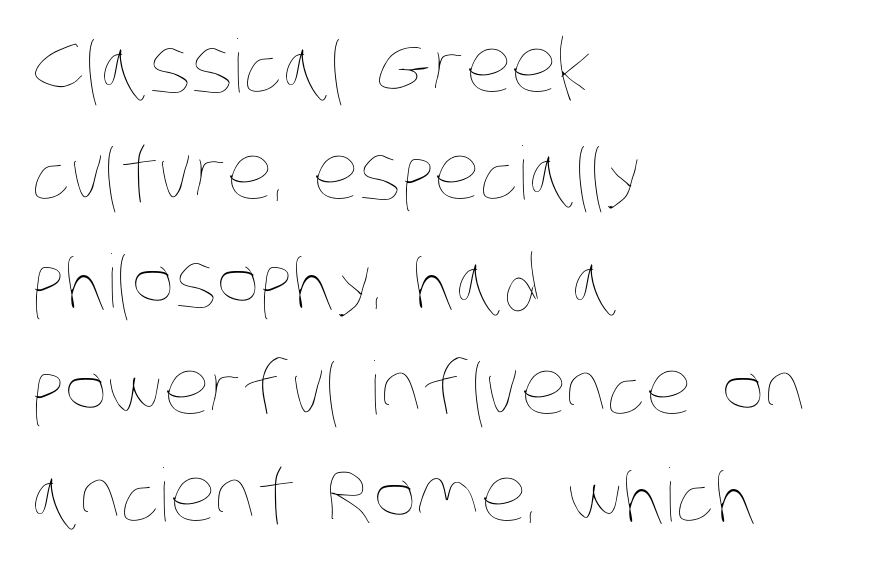
{"bold": "no", "weight": "thin", "width": "condensed", "stroke_contrast": "low", "x_height": "large", "monospaced": "no", "underline": "no", "align": "left", "line_spacing": "normal", "line_spacing_ratio": 1.47, "letter_spacing": "normal", "letter_spacing_em": 0.0, "glyph_px": 73}
